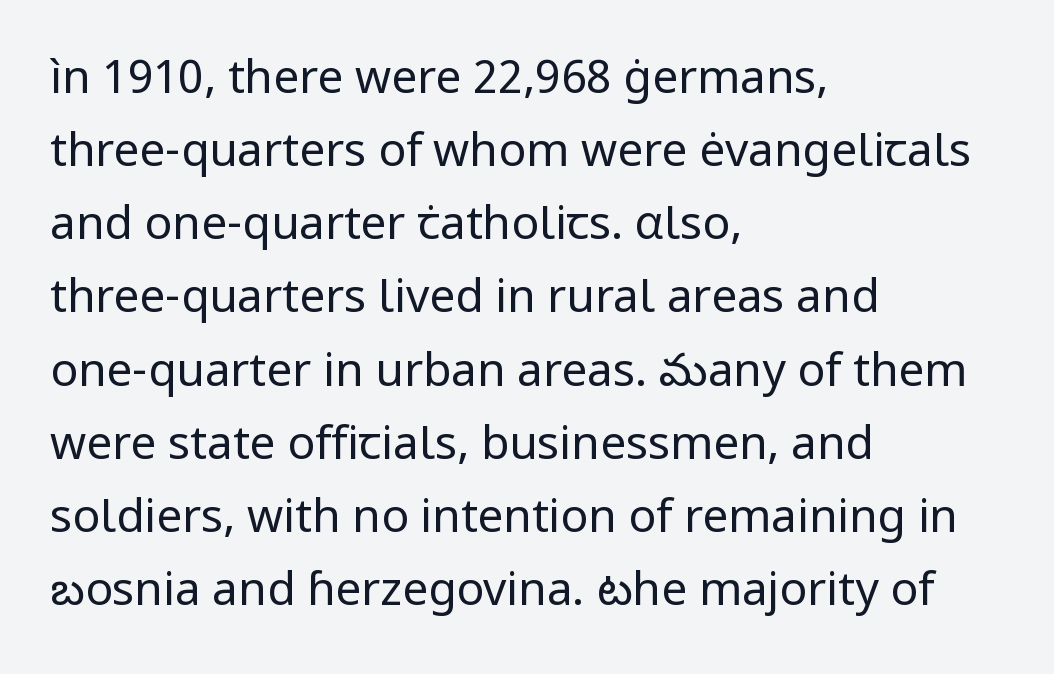
The paragraph has a hard left edge and a soft right edge. Summary of weight: not heavy and not bold. Is this a fixed-width face? No — the glyphs have proportional, varying widths. A roman cut, with each character standing at attention. Regular leading. Honestly, the letter spacing is just normal — you wouldn't notice it.
